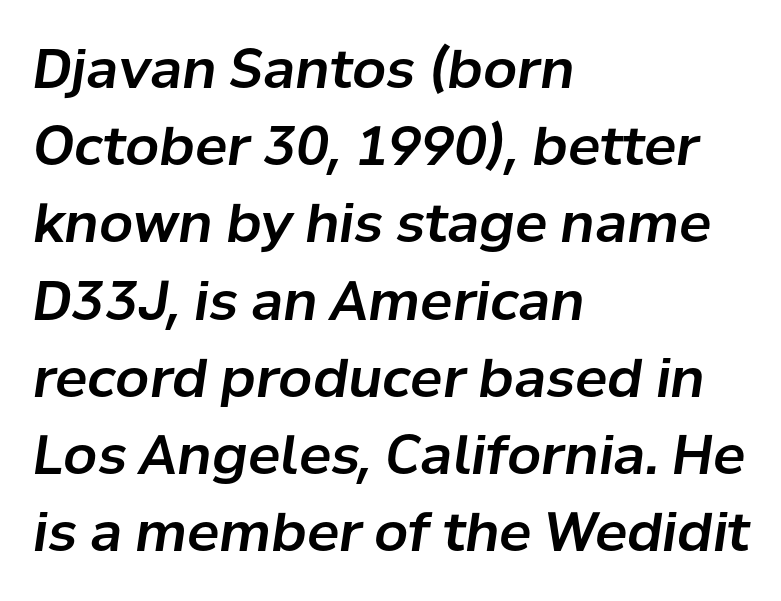
{"italic": "yes", "lean": "right", "slant_degrees": 8, "width": "normal", "stroke_contrast": "low", "x_height": "medium", "monospaced": "no", "underline": "no", "align": "left", "line_spacing": "normal", "line_spacing_ratio": 1.43, "letter_spacing": "normal", "letter_spacing_em": 0.0, "glyph_px": 54}
